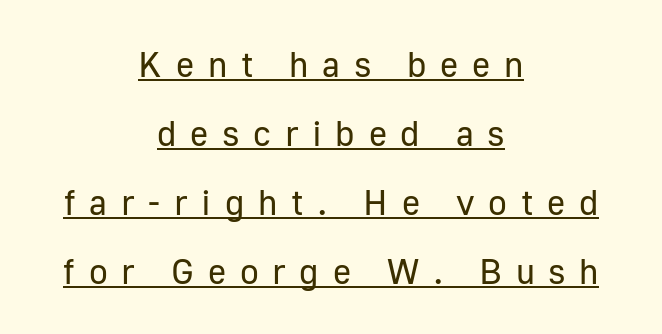
{"serif": "no", "italic": "no", "bold": "no", "weight": "regular", "width": "normal", "stroke_contrast": "low", "x_height": "medium", "monospaced": "no", "underline": "yes", "align": "center", "line_spacing": "loose", "line_spacing_ratio": 1.97, "letter_spacing": "wide", "letter_spacing_em": 0.39, "glyph_px": 35}
